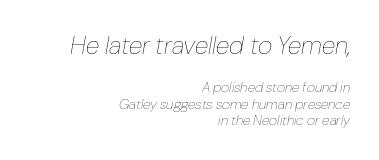
{"italic": "yes", "lean": "right", "slant_degrees": 10, "bold": "no", "underline": "no", "align": "right", "line_spacing_ratio": 1.17, "letter_spacing": "normal", "letter_spacing_em": 0.0, "larger_block": "first", "size_ratio": 1.79, "glyph_px": 25}
